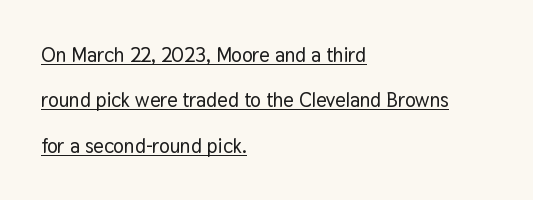
Q: Is the text italic (slanted)? A: No, it is upright.
Q: Is the text underlined? A: Yes.
Q: How is the paragraph aligned? A: Left-aligned.
Q: Is the spacing between letters normal or unusually wide? A: Normal.
Q: Is the spacing between lines tight, normal or loose? A: Loose.
